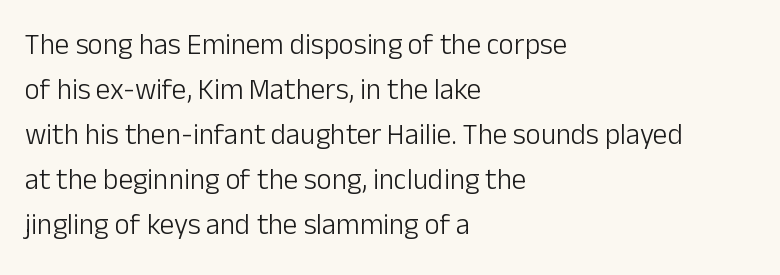
{"serif": "no", "italic": "no", "bold": "no", "weight": "light", "width": "normal", "stroke_contrast": "low", "x_height": "medium", "monospaced": "no", "underline": "no", "align": "left", "line_spacing": "normal", "line_spacing_ratio": 1.55, "letter_spacing": "normal", "letter_spacing_em": 0.0, "glyph_px": 29}
